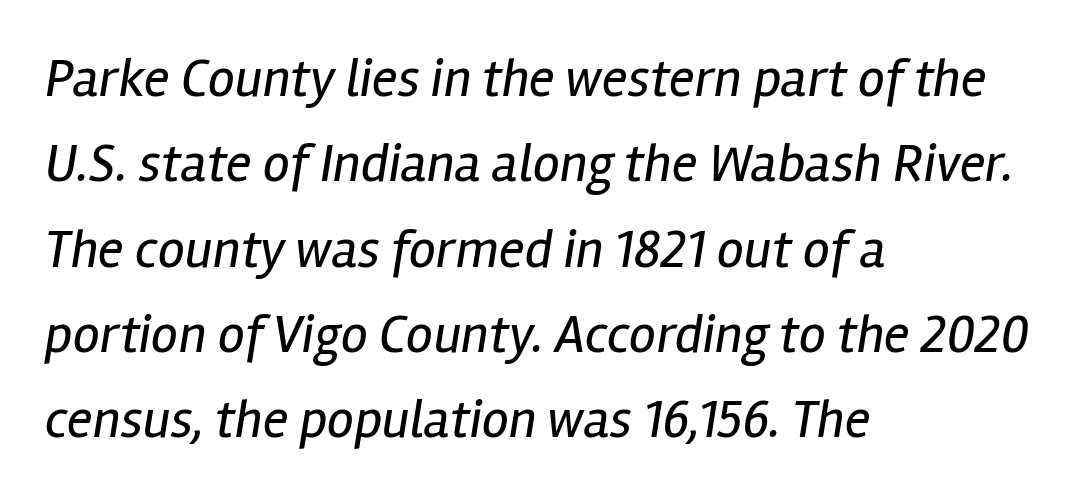
{"italic": "yes", "lean": "right", "slant_degrees": 12, "bold": "no", "weight": "regular", "width": "condensed", "stroke_contrast": "low", "x_height": "medium", "monospaced": "no", "underline": "no", "align": "left", "line_spacing": "normal", "line_spacing_ratio": 1.58, "letter_spacing": "normal", "letter_spacing_em": 0.0, "glyph_px": 54}
